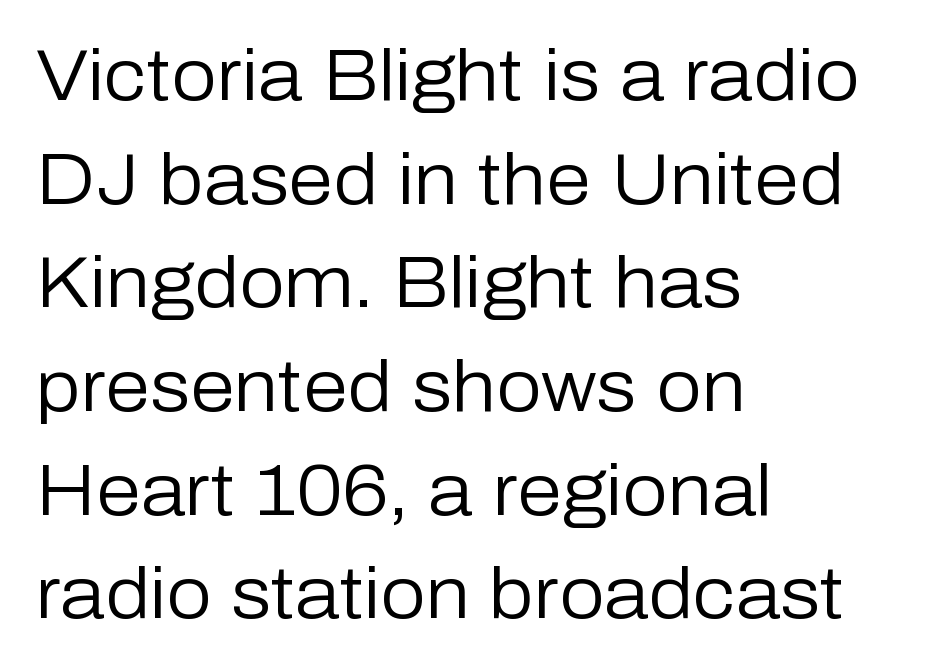
This sample uses an upright cut, with every glyph sitting square on the baseline. The weight tops out at a normal text grade. The passage shown is typed in a proportional face where columns would drift. One glance says typical: line gaps are just what's usual. A sans-serif font was chosen for this passage. Quick note: underline off.
